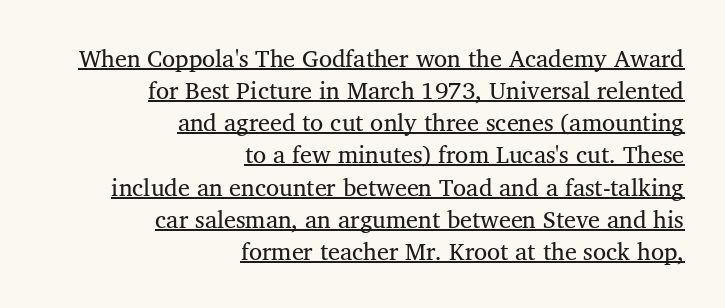
The leading is moderate, giving the passage an even texture. Compared with a typical body face, this is equally light or lighter still. These lines keep a tight, regular rhythm from letter to letter. Underlining? Definitely there.
